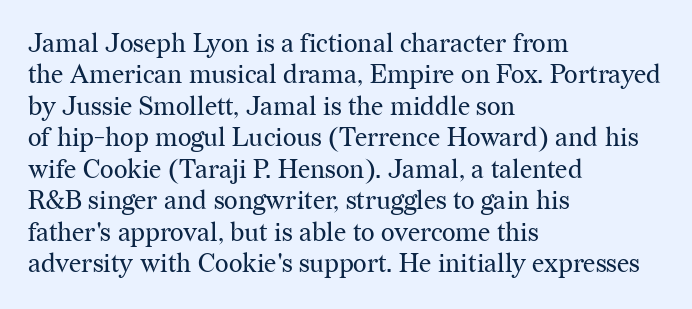
Q: Is the text bold? A: No.
Q: Is the text italic (slanted)? A: No, it is upright.
Q: Is the text underlined? A: No.
Q: How is the paragraph aligned? A: Left-aligned.
Q: Is the spacing between letters normal or unusually wide? A: Normal.
